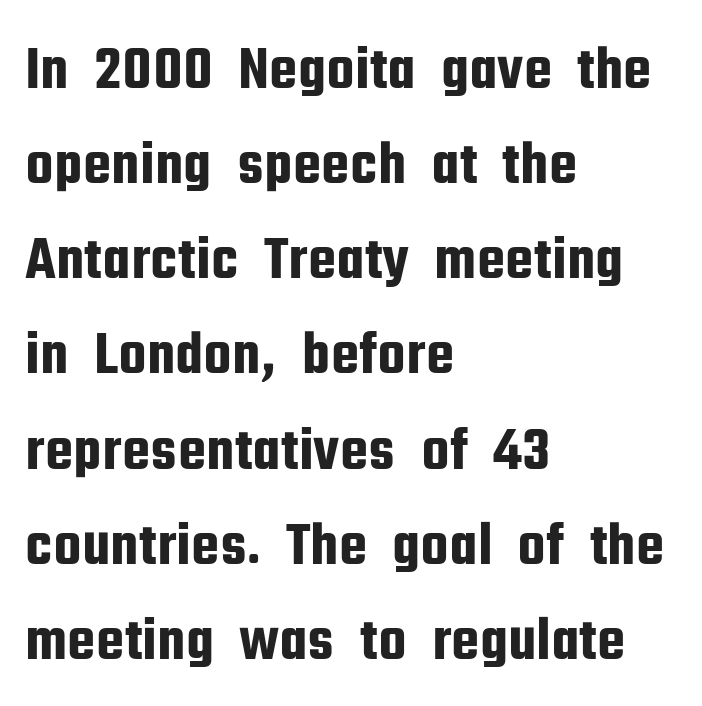
The image shows 63 px condensed sans-serif type, upright; set left-aligned, normal line spacing (1.51x), normal letter spacing, not underlined; low stroke contrast and a medium x-height.
